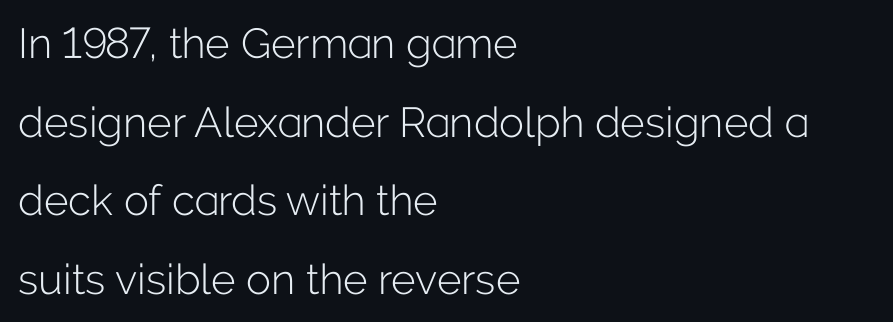
When letters stand straight like this, we call the style roman or upright. The letterforms sit shoulder to shoulder at normal distance. This sample has the flowing, uneven cadence of proportional lettering. This rendering uses left alignment, leaving the right contour irregular.
